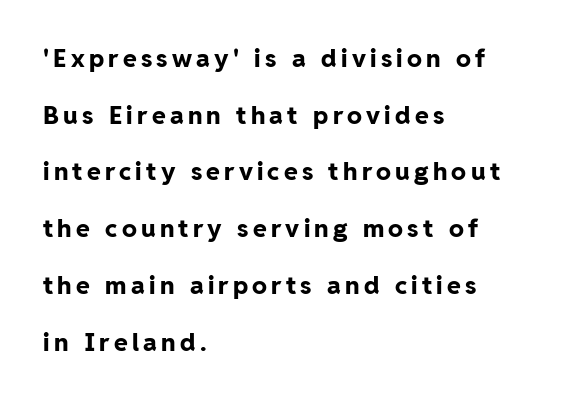
The image shows 25 px bold type, upright; set left-aligned, loose line spacing (2.27x), not underlined.
